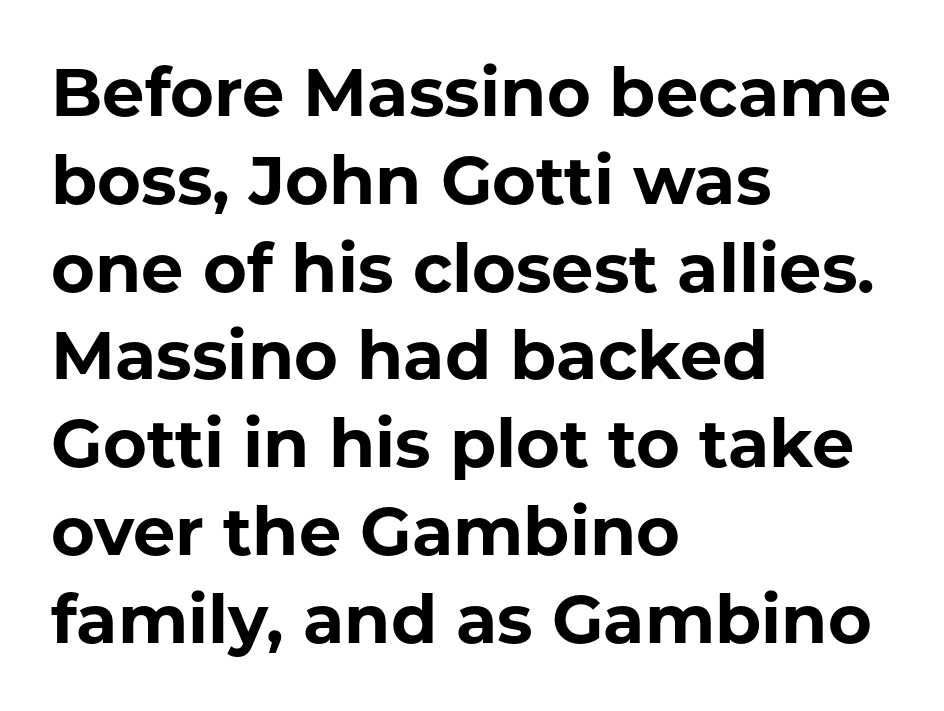
The image shows 67 px bold sans-serif type, upright; set left-aligned, normal line spacing (1.31x), normal letter spacing, not underlined; low stroke contrast and a medium x-height.
